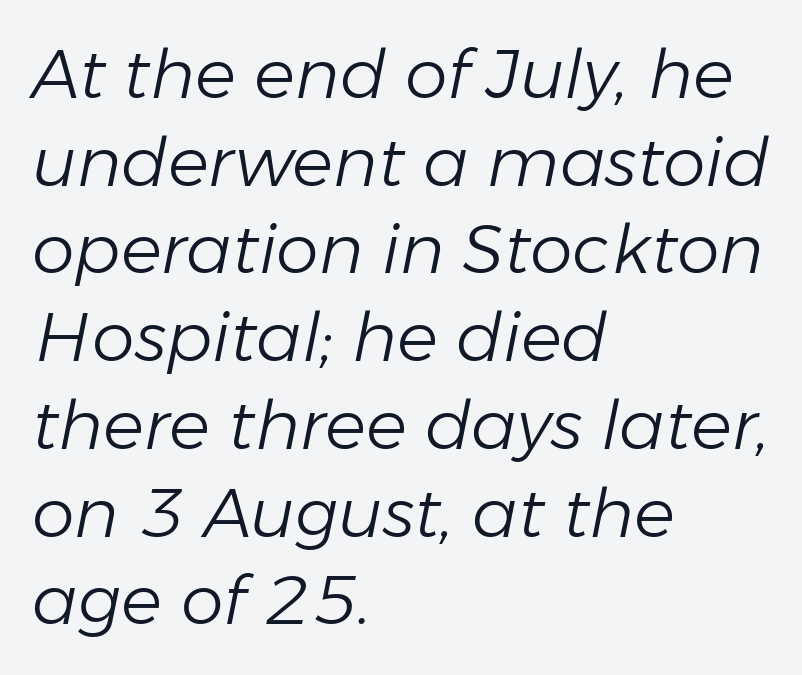
Tall strokes in this sample are angled rather than plumb. The glyphs are unaccompanied by any horizontal stroke below them. Spacing verdict: proportional, widths tailored to each character. Is the stroke heavy? The answer is a plain regular-or-lighter.
